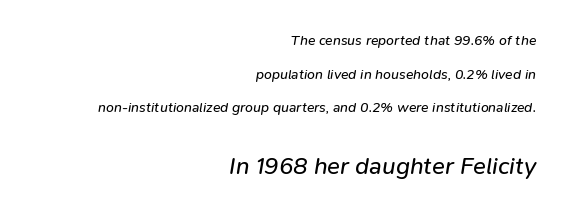
Underlining? Definitely not there. Quick note: italic. The designer dialed line spacing up above the default. Is the lower block the larger one? Yes — the lower block carries the bigger type.
